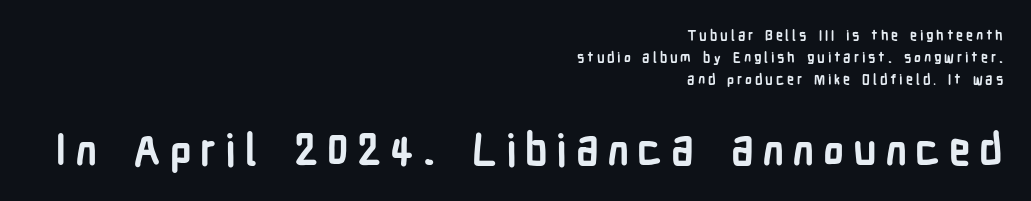
Q: Is the text bold? A: Yes.
Q: Is the text italic (slanted)? A: No, it is upright.
Q: Is the typeface a serif or a sans-serif typeface? A: Sans-serif.
Q: Is the text underlined? A: No.
Q: How is the paragraph aligned? A: Right-aligned.
Q: Is the spacing between letters normal or unusually wide? A: Unusually wide.
Q: Is the spacing between lines tight, normal or loose? A: Normal.
Q: Which block of text is set in a larger size, the first (top) or the second (bottom)? A: The second (bottom) one.
Q: Width (condensed, normal, or wide)? A: Condensed.
Q: Stroke contrast? A: Low.
Q: x-height? A: Medium.
Q: Monospaced? A: No.
